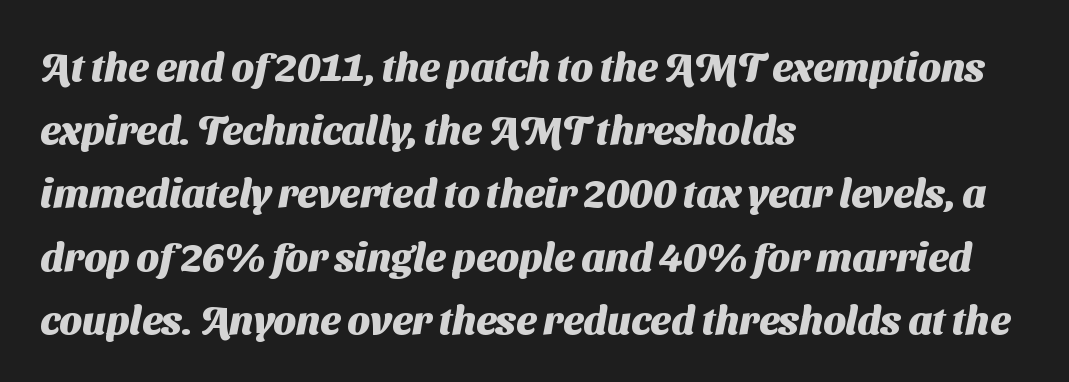
The rendering uses a bold face; every stroke is thick and dark. Glance below the letters and you will spot only blank space. The lines sit at an ordinary, default distance from one another. Observe the absence of serifs on each vertical stroke in this sample. You could not count columns in this text — the font is proportionally spaced. There is no visible air inserted between adjacent glyphs.
